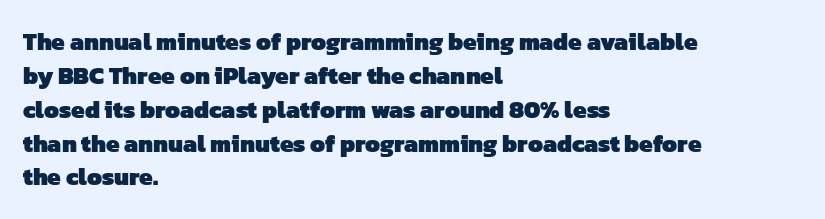
The image shows 24 px bold type; set left-aligned, normal line spacing (1.41x), normal letter spacing, not underlined.
